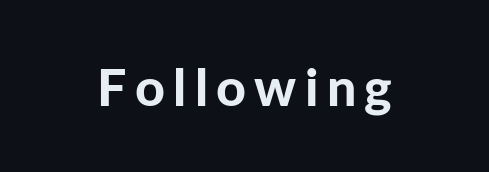
Unmarked baselines from the first word to the last. No italicization has been applied; the sample stays upright. This sample has the flowing, uneven cadence of proportional lettering. Stroke thickness is high; the sample reads as a true bold. Grotesque or geometric, the face here clearly has no serifs.
